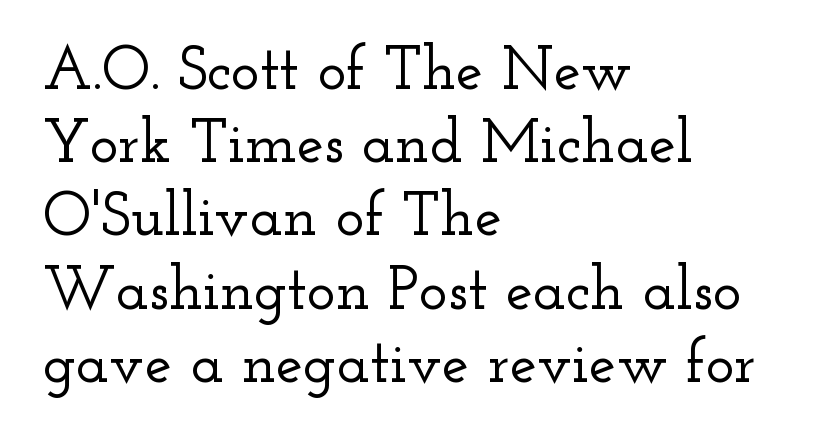
{"serif": "yes", "italic": "no", "width": "wide", "stroke_contrast": "low", "x_height": "small", "monospaced": "no", "underline": "no", "align": "left", "line_spacing_ratio": 1.2, "letter_spacing": "normal", "letter_spacing_em": 0.0, "glyph_px": 61}
